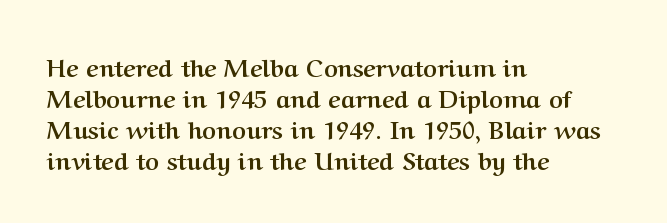
{"italic": "no", "bold": "yes", "underline": "no", "align": "left", "line_spacing": "normal", "line_spacing_ratio": 1.29, "letter_spacing": "normal", "letter_spacing_em": 0.0, "glyph_px": 24}
